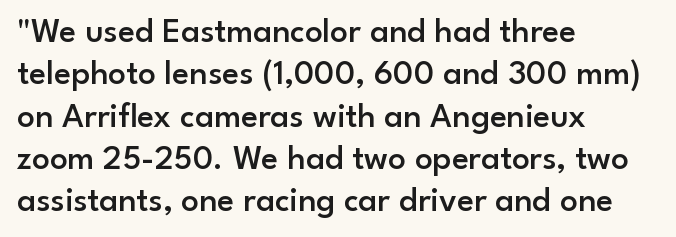
{"serif": "no", "italic": "no", "bold": "semi", "weight": "semibold", "width": "normal", "stroke_contrast": "low", "x_height": "small", "monospaced": "no", "underline": "no", "align": "left", "line_spacing_ratio": 1.21, "letter_spacing": "normal", "letter_spacing_em": 0.0, "glyph_px": 35}
